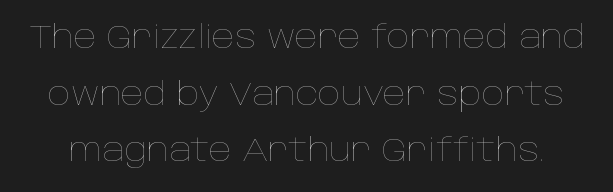
Q: Is the text bold? A: No.
Q: Is the text italic (slanted)? A: No, it is upright.
Q: Is the text underlined? A: No.
Q: Is the spacing between letters normal or unusually wide? A: Normal.
Q: Width (condensed, normal, or wide)? A: Normal.
Q: Stroke contrast? A: Low.
Q: x-height? A: Large.
Q: Monospaced? A: No.
